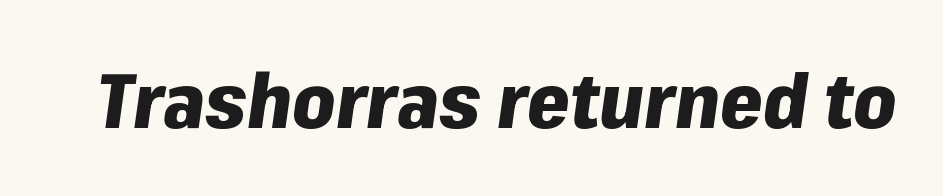
The image shows 76 px heavy type, italic (leaning right); set normal letter spacing, not underlined; low stroke contrast and a medium x-height.
